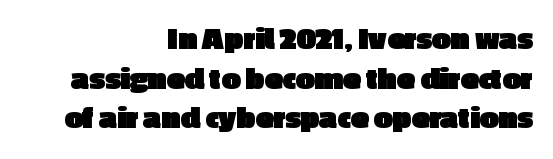
The image shows 33 px heavy sans-serif type, upright; set right-aligned, line spacing 1.2x, normal letter spacing, not underlined; a medium x-height.
